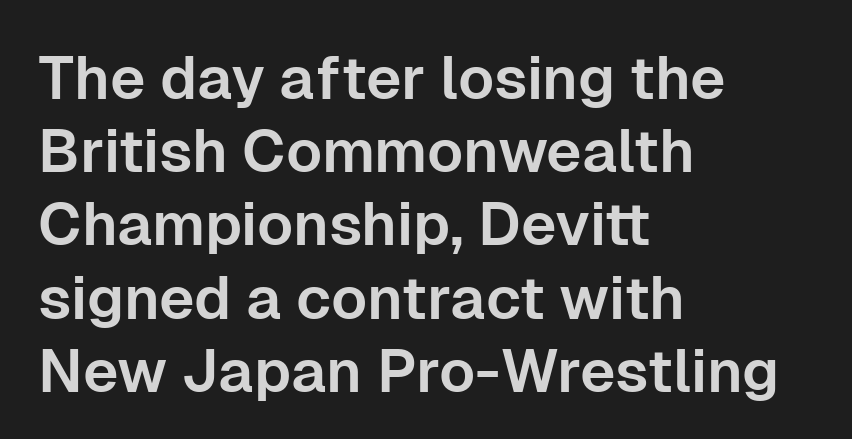
{"serif": "no", "italic": "no", "width": "normal", "stroke_contrast": "low", "x_height": "medium", "monospaced": "no", "underline": "no", "align": "left", "line_spacing_ratio": 1.22, "letter_spacing": "normal", "letter_spacing_em": 0.0, "glyph_px": 60}
